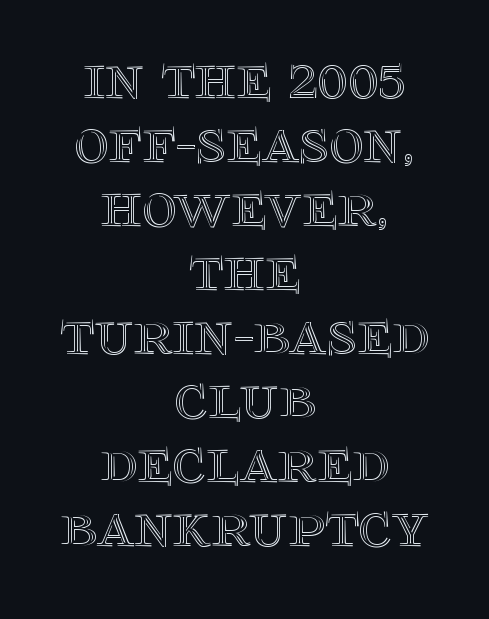
{"italic": "no", "width": "normal", "x_height": "large", "monospaced": "no", "underline": "no", "align": "center", "line_spacing": "tight", "line_spacing_ratio": 0.97, "letter_spacing": "normal", "letter_spacing_em": 0.0, "glyph_px": 66}
